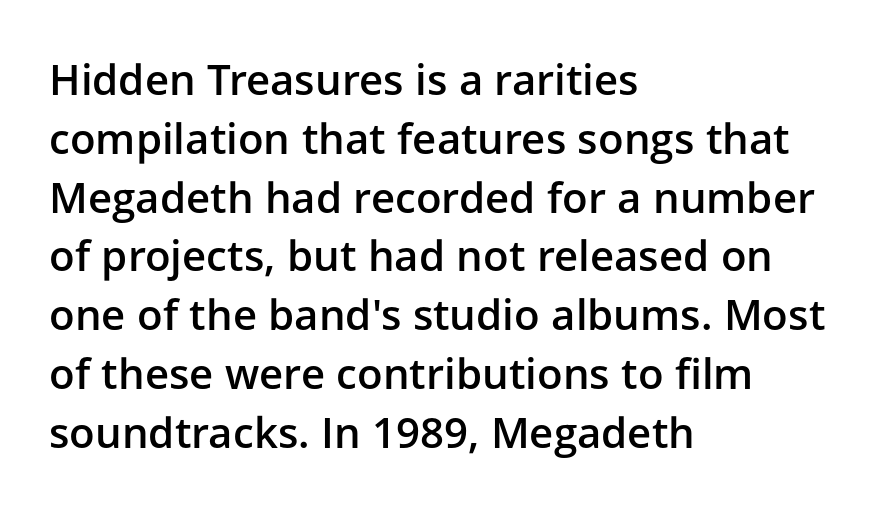
{"serif": "no", "italic": "no", "bold": "semi", "weight": "semibold", "width": "normal", "stroke_contrast": "low", "x_height": "medium", "monospaced": "no", "underline": "no", "align": "left", "line_spacing": "normal", "line_spacing_ratio": 1.4, "letter_spacing": "normal", "letter_spacing_em": 0.0, "glyph_px": 42}
